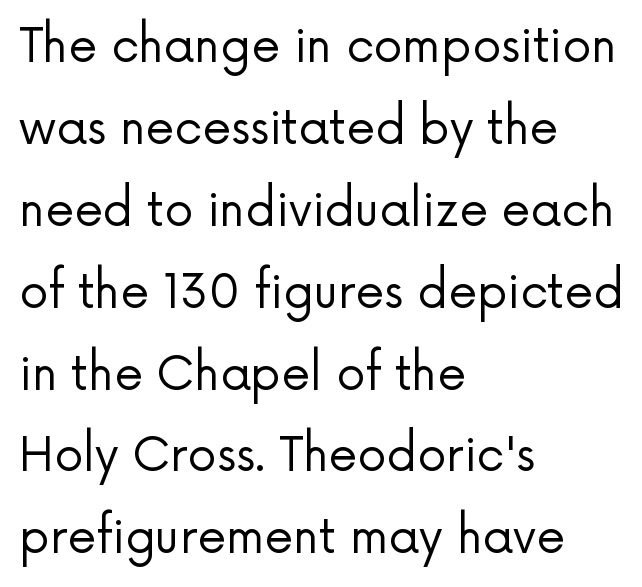
The compositor pushed each line to the left boundary. Check where the strokes stop: nothing finishes them off — pure sans. The horizontal fit of the characters is conventional and even. Posture: vertical. The typesetting does not lean heavy: it is not bold.
